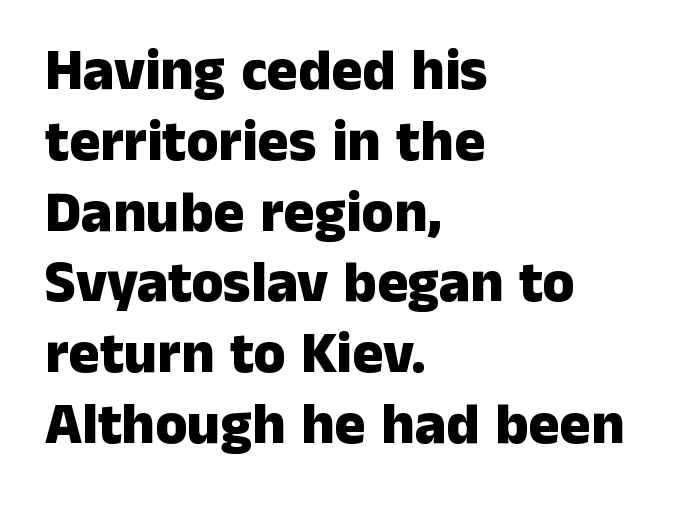
The image shows 58 px heavy sans-serif type, upright; set left-aligned, line spacing 1.22x, normal letter spacing, not underlined; low stroke contrast and a medium x-height.
